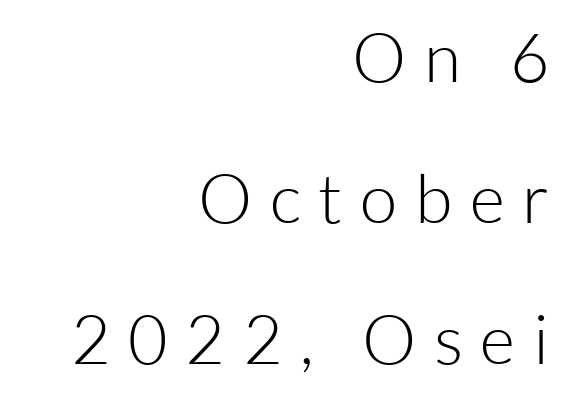
The image shows 68 px light sans-serif type, upright; set right-aligned, loose line spacing (2.07x), unusually wide letter spacing (+0.26 em), not underlined; low stroke contrast and a medium x-height.
